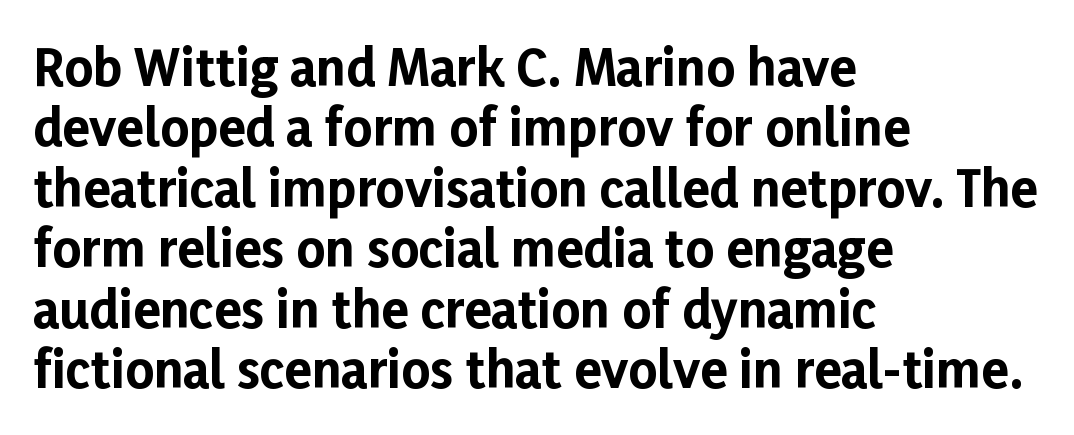
The image shows 50 px bold sans-serif type, upright; set left-aligned, line spacing 1.21x, normal letter spacing, not underlined; low stroke contrast and a medium x-height.
